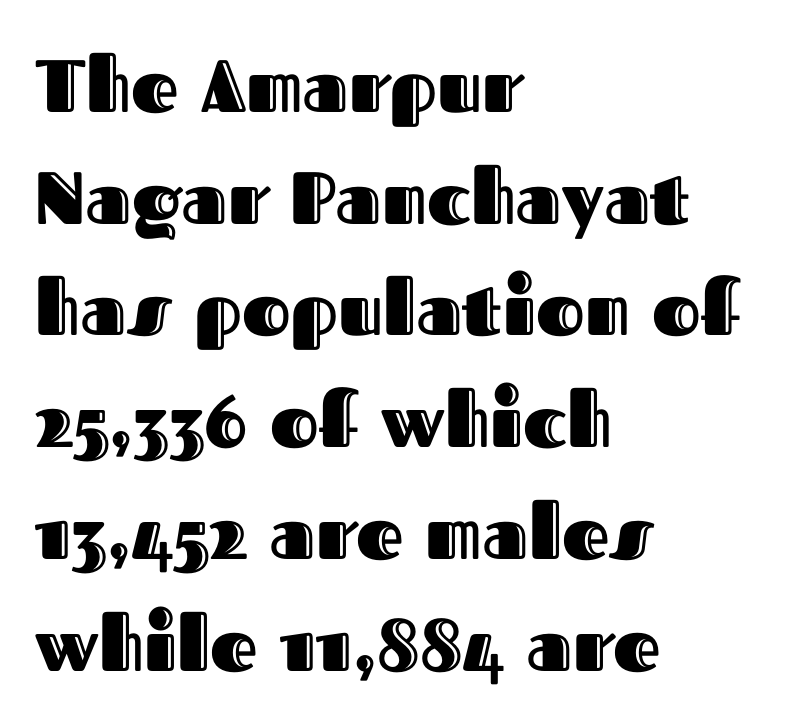
The image shows 74 px text type, upright; set left-aligned, normal line spacing (1.51x), normal letter spacing, not underlined; a medium x-height.
